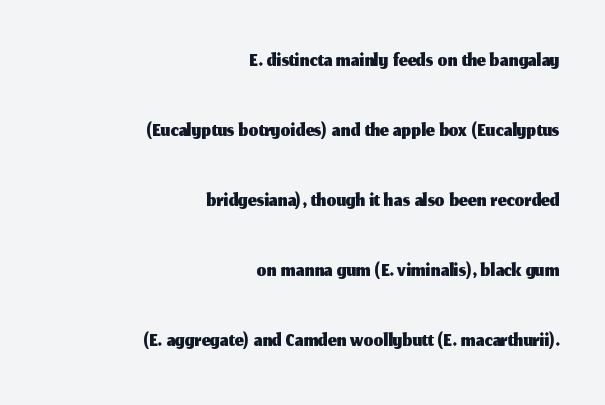
{"serif": "no", "italic": "no", "width": "normal", "stroke_contrast": "medium", "x_height": "medium", "monospaced": "no", "underline": "no", "align": "right", "line_spacing": "loose", "line_spacing_ratio": 2.26, "letter_spacing": "normal", "letter_spacing_em": 0.0, "glyph_px": 31}
